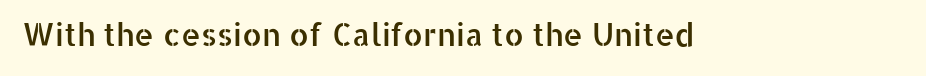
{"serif": "no", "italic": "no", "width": "normal", "stroke_contrast": "low", "x_height": "medium", "monospaced": "no", "underline": "no", "letter_spacing": "normal", "letter_spacing_em": 0.0, "glyph_px": 31}
